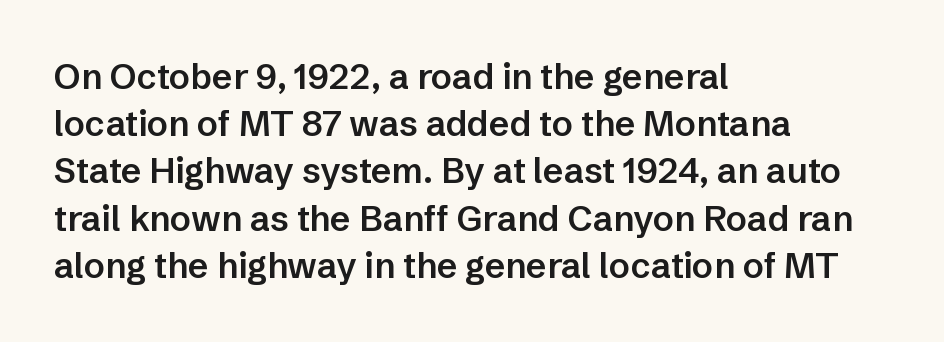
{"serif": "no", "italic": "no", "bold": "semi", "weight": "semibold", "width": "normal", "stroke_contrast": "low", "x_height": "medium", "monospaced": "no", "underline": "no", "align": "left", "line_spacing": "normal", "line_spacing_ratio": 1.35, "letter_spacing": "normal", "letter_spacing_em": 0.0, "glyph_px": 35}
